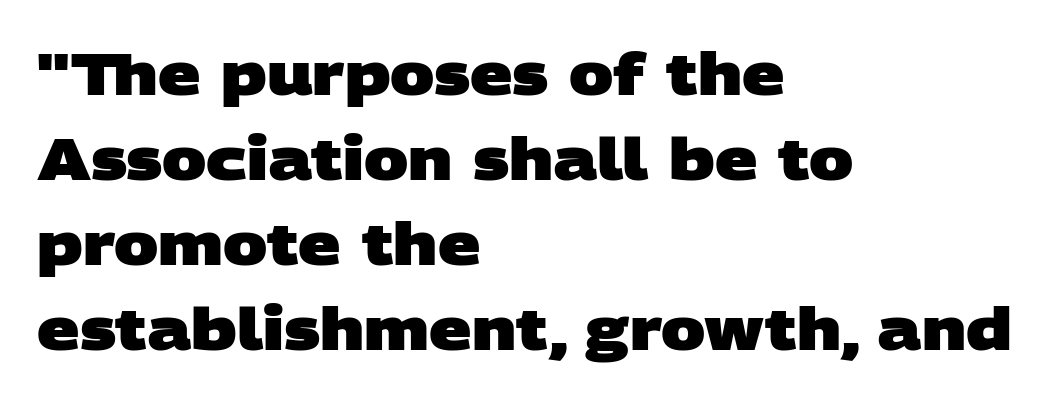
Beneath every word, the page is bare. Honestly, the letter spacing is just normal — you wouldn't notice it. This sample has the flowing, uneven cadence of proportional lettering. Alignment: flush left. These lines carry a lot of weight — the face is fully bold.
